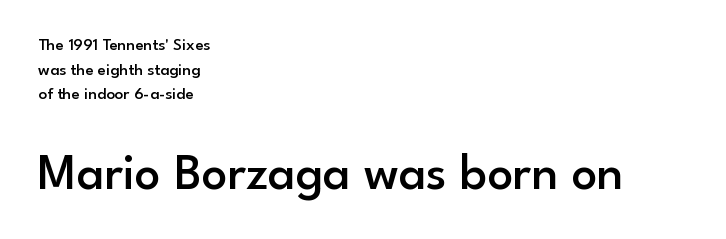
{"serif": "no", "italic": "no", "bold": "semi", "weight": "semibold", "width": "normal", "stroke_contrast": "low", "x_height": "small", "monospaced": "no", "underline": "no", "align": "left", "line_spacing": "normal", "line_spacing_ratio": 1.45, "letter_spacing": "normal", "letter_spacing_em": 0.0, "larger_block": "second", "size_ratio": 3.0, "glyph_px": 51}
